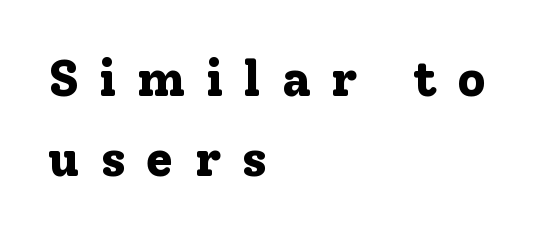
The image shows 50 px bold serif type, upright; set left-aligned, normal line spacing (1.6x), unusually wide letter spacing (+0.41 em), not underlined; low stroke contrast and a medium x-height.
